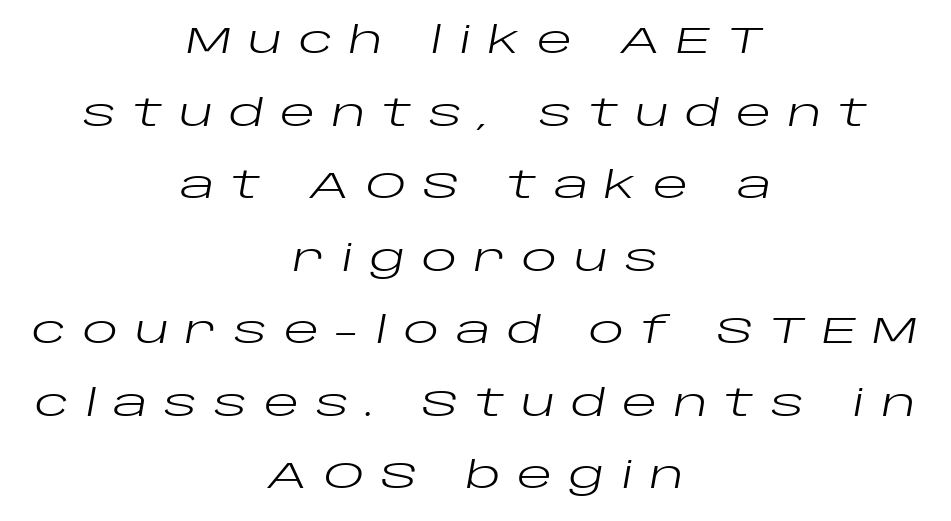
Q: Is the text bold? A: No.
Q: Is the text italic (slanted)? A: Yes, it leans right by about 10 degrees.
Q: Is the text underlined? A: No.
Q: How is the paragraph aligned? A: Centered.
Q: Is the spacing between letters normal or unusually wide? A: Unusually wide.
Q: Is the spacing between lines tight, normal or loose? A: Loose.
Q: Width (condensed, normal, or wide)? A: Wide.
Q: Stroke contrast? A: Low.
Q: x-height? A: Large.
Q: Monospaced? A: No.
